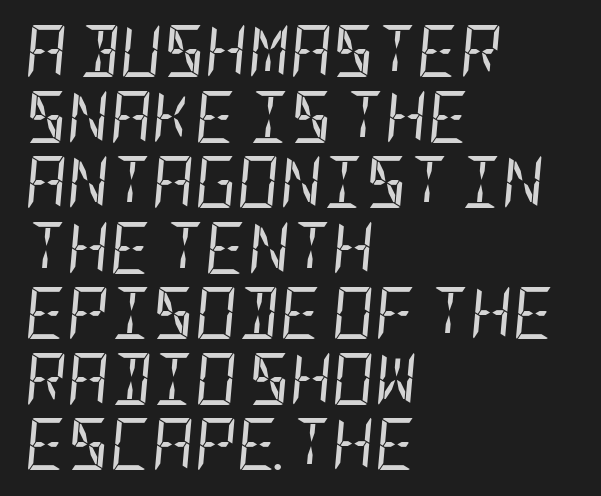
Q: Is the text bold? A: No.
Q: Is the text italic (slanted)? A: Yes, it leans right by about 5 degrees.
Q: Is the text underlined? A: No.
Q: How is the paragraph aligned? A: Left-aligned.
Q: Is the spacing between letters normal or unusually wide? A: Normal.
Q: Is the spacing between lines tight, normal or loose? A: Normal.
Q: Width (condensed, normal, or wide)? A: Condensed.
Q: Stroke contrast? A: Low.
Q: x-height? A: Large.
